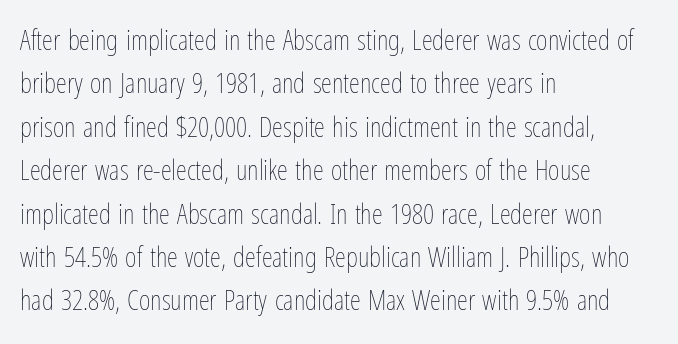
{"italic": "no", "bold": "no", "weight": "thin", "width": "condensed", "stroke_contrast": "low", "x_height": "medium", "monospaced": "no", "underline": "no", "align": "left", "line_spacing": "normal", "line_spacing_ratio": 1.55, "letter_spacing": "normal", "letter_spacing_em": 0.0, "glyph_px": 28}
